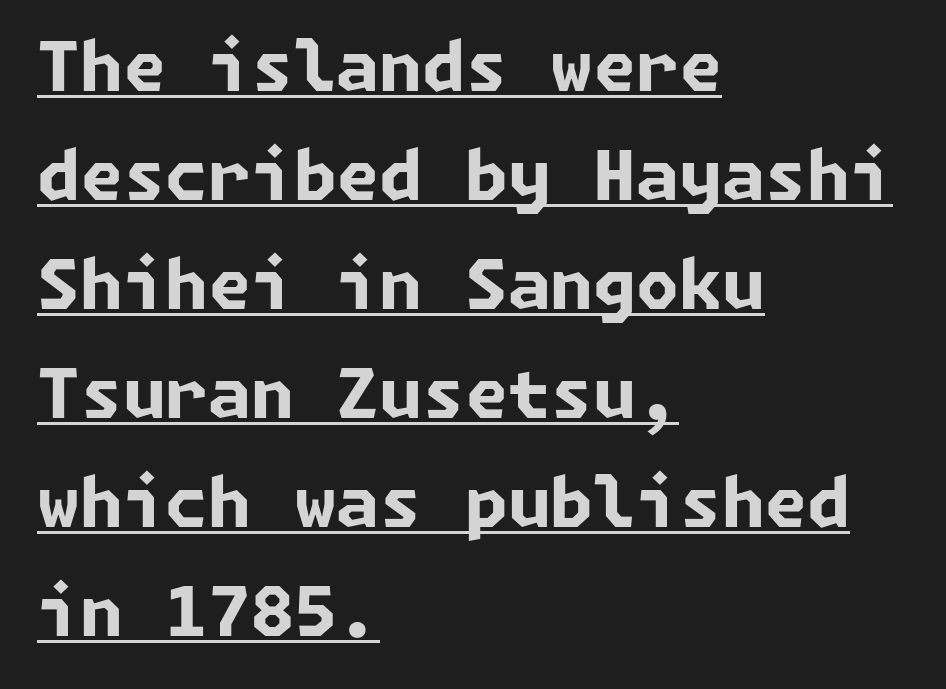
There is no visible air inserted between adjacent glyphs. Regarding leading, the lines here are spaced in the standard way. In terms of weight, the rendering is a true, heavy bold. These lines stack with their left ends in a neat column. Glance below the letters and you will spot a drawn line. In terms of letterform style, serifs are entirely absent.
